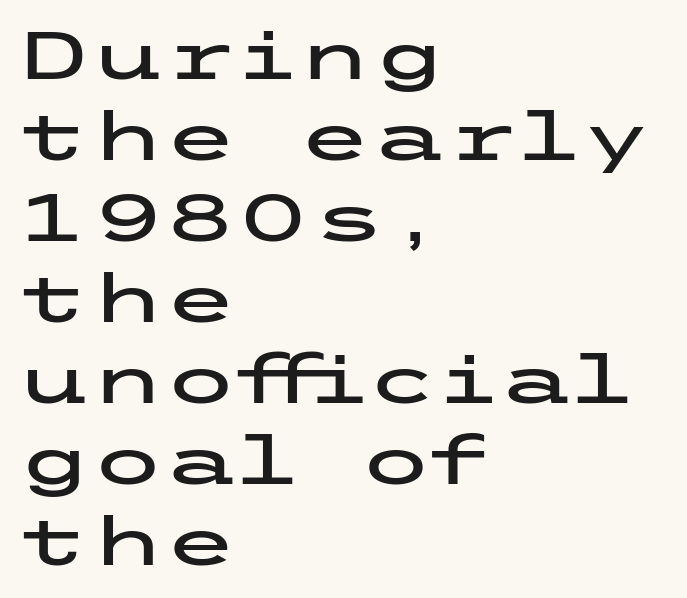
{"serif": "no", "italic": "no", "width": "wide", "stroke_contrast": "low", "x_height": "medium", "underline": "no", "align": "left", "line_spacing_ratio": 1.21, "letter_spacing": "normal", "letter_spacing_em": 0.0, "glyph_px": 67}
